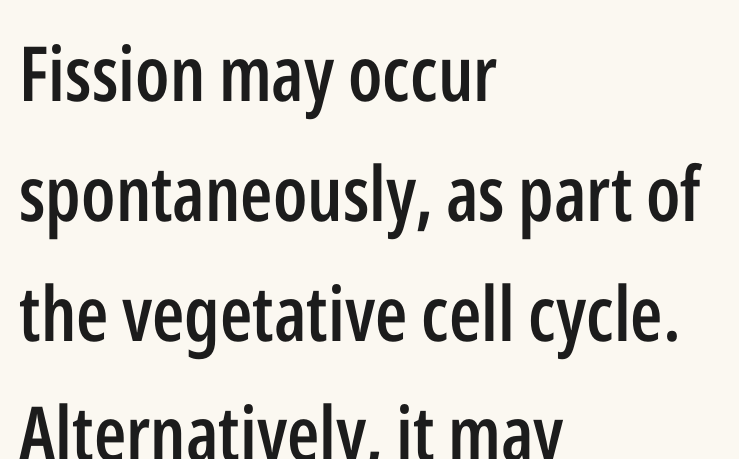
Q: Is the text bold? A: Semi-bold.
Q: Is the text italic (slanted)? A: No, it is upright.
Q: Is the typeface a serif or a sans-serif typeface? A: Sans-serif.
Q: Is the text underlined? A: No.
Q: How is the paragraph aligned? A: Left-aligned.
Q: Is the spacing between letters normal or unusually wide? A: Normal.
Q: Is the spacing between lines tight, normal or loose? A: Normal.
Q: Width (condensed, normal, or wide)? A: Condensed.
Q: Stroke contrast? A: Low.
Q: x-height? A: Medium.
Q: Monospaced? A: No.
